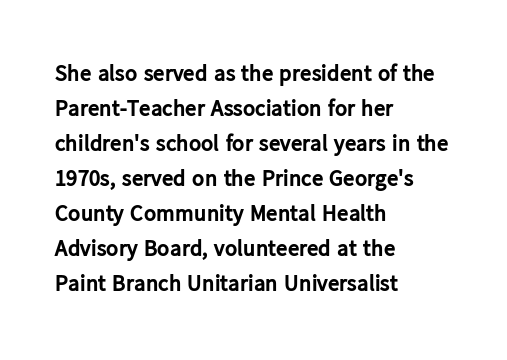
A normal amount of white space separates one row of letters from the next. The lines in this sample share a left origin and differ only in where they stop. Characters follow at the spacing the type designer built in. In terms of weight, the rendering is a true, heavy bold.
